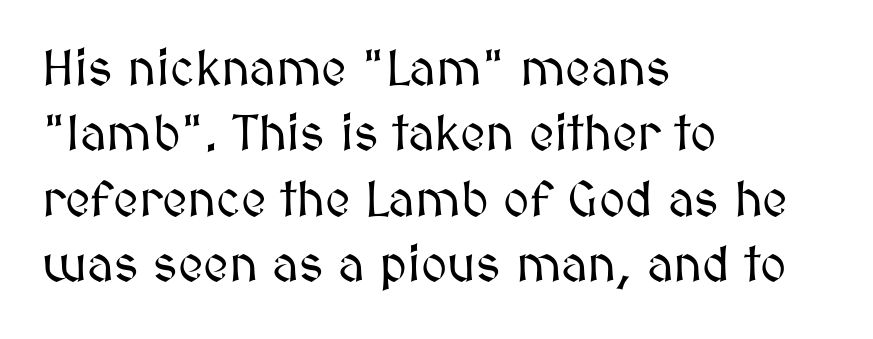
{"italic": "no", "width": "normal", "stroke_contrast": "medium", "x_height": "medium", "monospaced": "no", "underline": "no", "align": "left", "line_spacing": "normal", "line_spacing_ratio": 1.31, "letter_spacing": "normal", "letter_spacing_em": 0.0, "glyph_px": 50}
